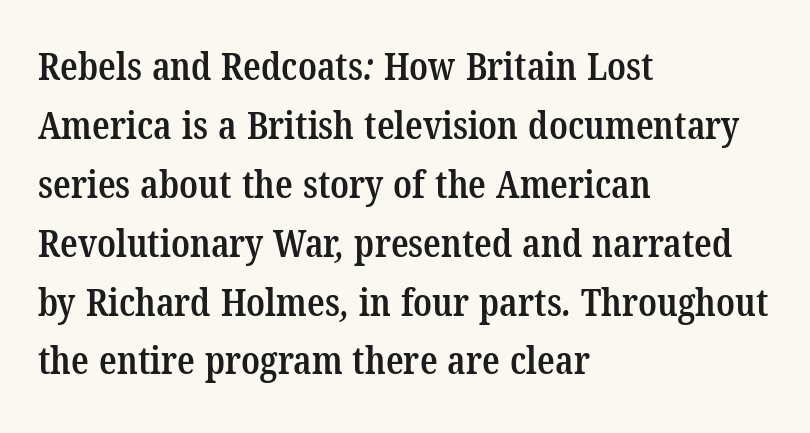
The image shows 39 px semibold, condensed serif type; set left-aligned, normal line spacing (1.51x), normal letter spacing, not underlined; low stroke contrast and a medium x-height.
